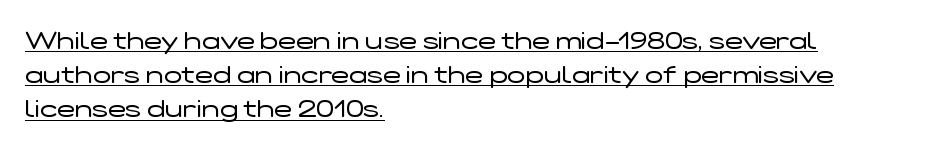
Italic: no, the glyphs are upright roman. The gaps between neighbouring characters are ordinary and unremarkable. Weight: in the light-to-regular range. Leading matches the norm, producing a regular column. Caption: multi-line text, flush left, ragged right. Glance below the letters and you will spot a drawn line.
